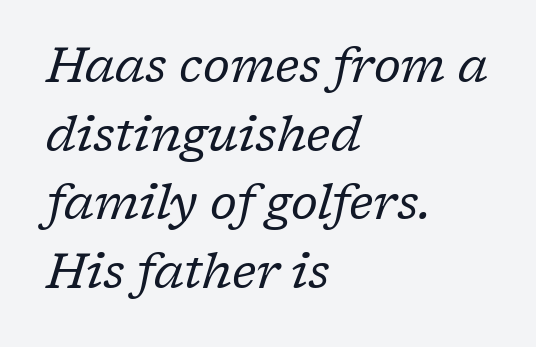
Ink coverage per letter is moderate at most. To sum up the face: it has serifs. The rendering anchors every line to the left-hand side. These lines keep a tight, regular rhythm from letter to letter. Proportional: the letters do not fall into vertical columns. The glyphs are unaccompanied by any horizontal stroke below them.
